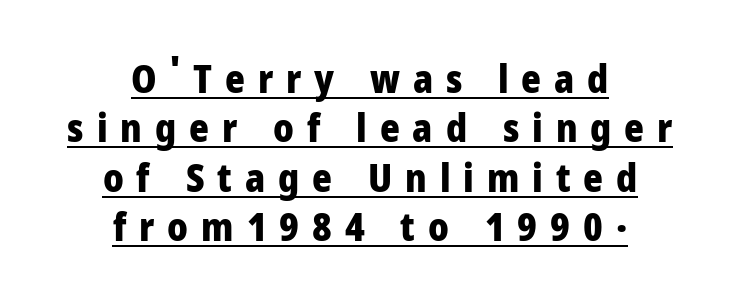
{"serif": "no", "italic": "no", "bold": "yes", "weight": "heavy", "width": "normal", "stroke_contrast": "low", "x_height": "medium", "monospaced": "no", "underline": "yes", "align": "center", "line_spacing": "normal", "line_spacing_ratio": 1.3, "letter_spacing": "wide", "letter_spacing_em": 0.34, "glyph_px": 38}
